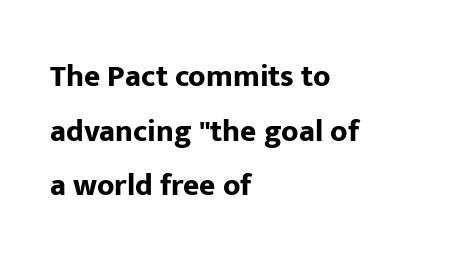
The image shows 31 px bold sans-serif type, upright; set left-aligned, line spacing 1.76x, normal letter spacing, not underlined; low stroke contrast and a medium x-height.
